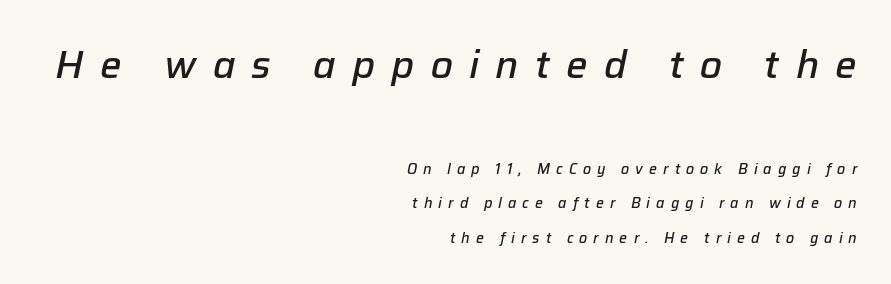
{"italic": "yes", "lean": "right", "slant_degrees": 12, "bold": "semi", "weight": "semibold", "width": "normal", "stroke_contrast": "low", "x_height": "medium", "monospaced": "no", "underline": "no", "align": "right", "line_spacing": "loose", "line_spacing_ratio": 2.46, "letter_spacing": "wide", "letter_spacing_em": 0.43, "larger_block": "first", "size_ratio": 2.71, "glyph_px": 38}
